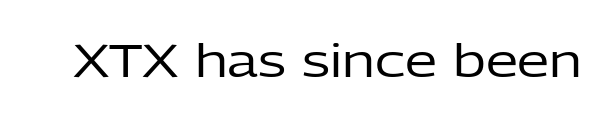
Nothing heavy about these letters — not bold at all. Rule under the text: the space is simply empty. Standard letterfit; no display-style spreading of the glyphs. The rendering uses natural spacing where letterforms have individual widths. You can tell from the bare stems that sans-serif type was used.
